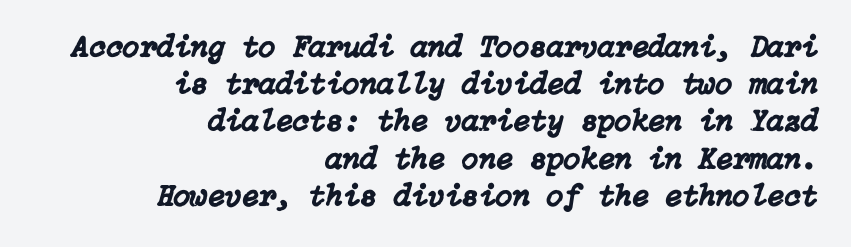
{"italic": "yes", "lean": "right", "slant_degrees": 15, "width": "normal", "stroke_contrast": "low", "x_height": "medium", "underline": "no", "align": "right", "line_spacing_ratio": 1.2, "letter_spacing": "normal", "letter_spacing_em": 0.0, "glyph_px": 31}
